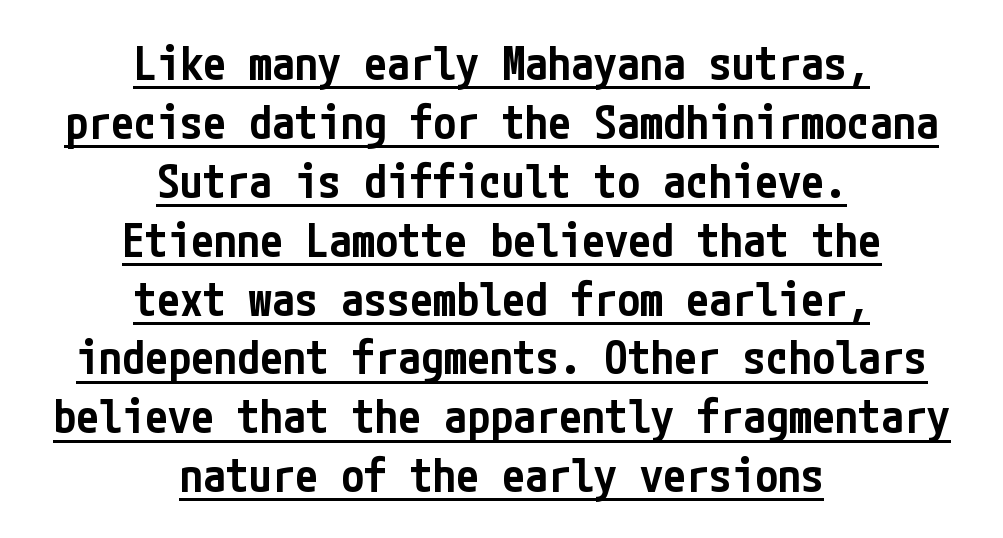
The image shows 46 px semibold, condensed sans-serif type, upright; set centered, normal line spacing (1.28x), normal letter spacing, underlined; low stroke contrast and a medium x-height.
